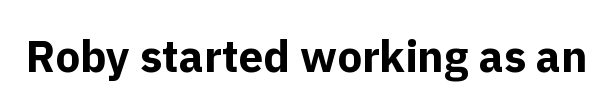
Q: Is the text bold? A: Yes.
Q: Is the text italic (slanted)? A: No, it is upright.
Q: Is the typeface a serif or a sans-serif typeface? A: Sans-serif.
Q: Is the text underlined? A: No.
Q: Is the spacing between letters normal or unusually wide? A: Normal.
Q: Width (condensed, normal, or wide)? A: Normal.
Q: x-height? A: Medium.
Q: Monospaced? A: No.
